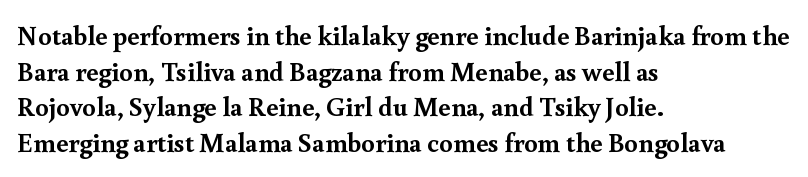
The image shows 27 px bold type, upright; set left-aligned, normal line spacing (1.32x), normal letter spacing, not underlined.
